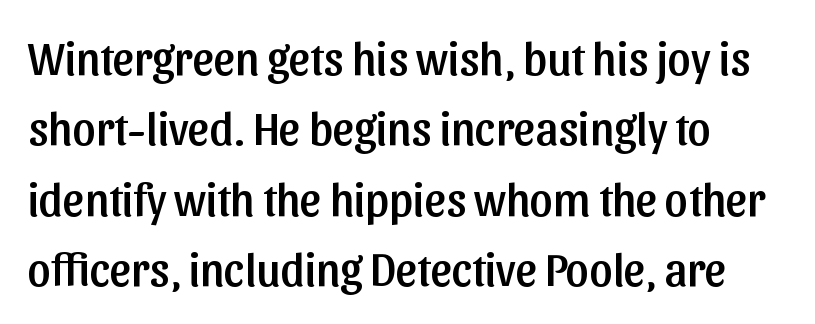
Honestly, the row spacing looks completely unremarkable. Note the varied advance widths — an 'i' is clearly narrower than an 'm'. The line texture is even and compact thanks to regular tracking. Unlike italic type, these characters show no tilt at all.
